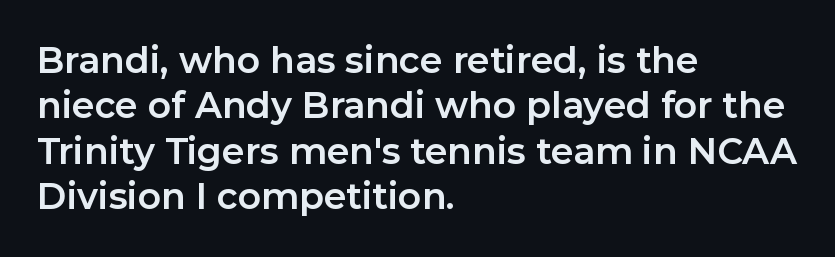
The image shows 36 px bold sans-serif type, upright; set left-aligned, normal line spacing (1.26x), normal letter spacing, not underlined; low stroke contrast and a medium x-height.
